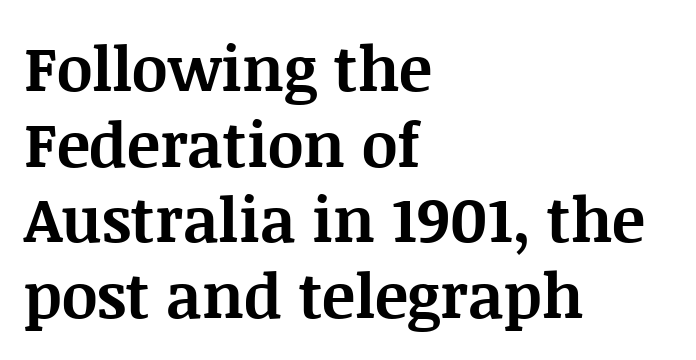
Q: Is the text bold? A: Yes.
Q: Is the text italic (slanted)? A: No, it is upright.
Q: Is the typeface a serif or a sans-serif typeface? A: Serif.
Q: Is the text underlined? A: No.
Q: How is the paragraph aligned? A: Left-aligned.
Q: Is the spacing between letters normal or unusually wide? A: Normal.
Q: Width (condensed, normal, or wide)? A: Normal.
Q: Stroke contrast? A: Medium.
Q: x-height? A: Large.
Q: Monospaced? A: No.
